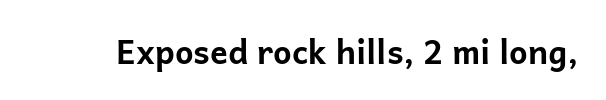
The image shows 33 px bold sans-serif type, upright; set normal letter spacing, not underlined; low stroke contrast and a medium x-height.
